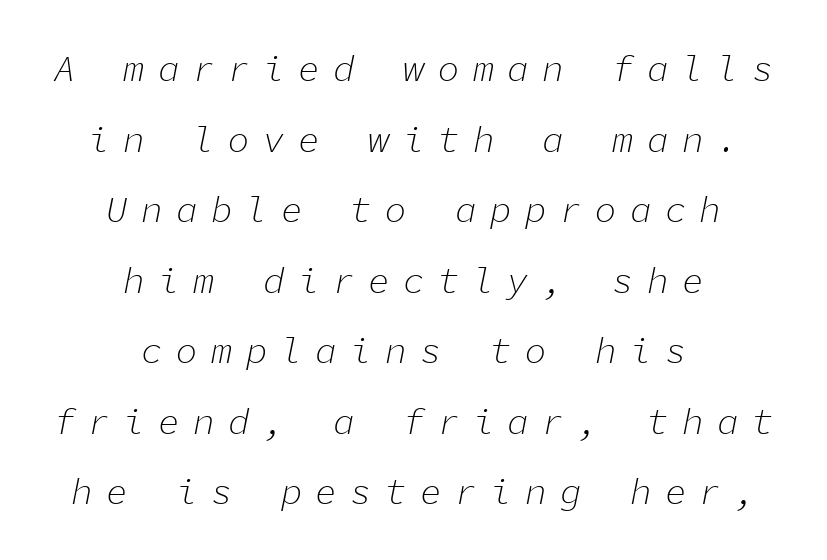
The image shows 36 px light type, italic (leaning right), monospaced; set centered, loose line spacing (1.96x), unusually wide letter spacing (+0.37 em), not underlined; low stroke contrast and a medium x-height.
